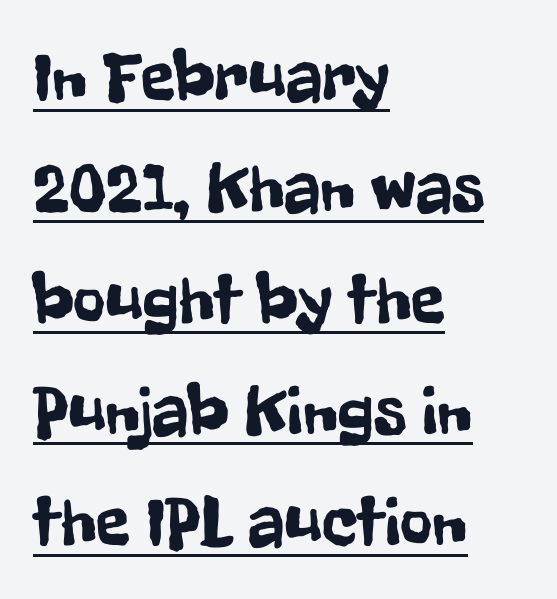
Q: Is the text italic (slanted)? A: No, it is upright.
Q: Is the typeface a serif or a sans-serif typeface? A: Sans-serif.
Q: Is the text underlined? A: Yes.
Q: How is the paragraph aligned? A: Left-aligned.
Q: Is the spacing between letters normal or unusually wide? A: Normal.
Q: Is the spacing between lines tight, normal or loose? A: Normal.
Q: Width (condensed, normal, or wide)? A: Condensed.
Q: Stroke contrast? A: Low.
Q: x-height? A: Medium.
Q: Monospaced? A: No.
